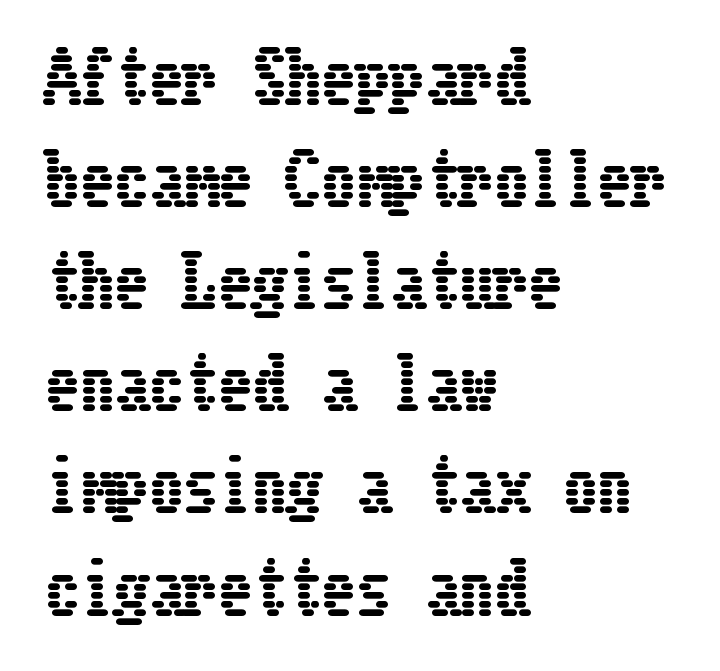
The image shows 69 px condensed type, upright; set left-aligned, normal line spacing (1.48x), normal letter spacing, not underlined; low stroke contrast and a medium x-height.
